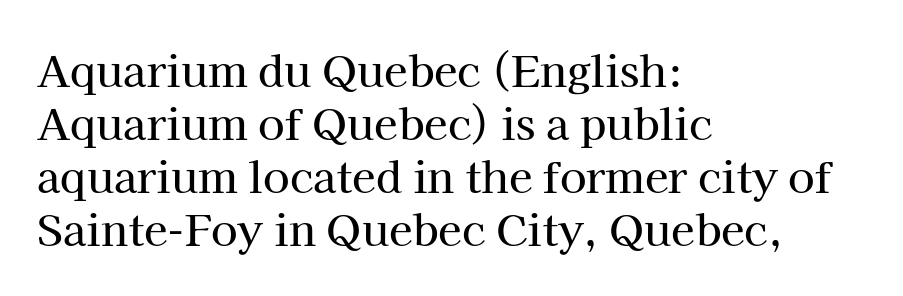
Glance below the letters and you will spot only blank space. Note the varied advance widths — an 'i' is clearly narrower than an 'm'. This is the regular roman posture of the typeface. Stroke terminals: seriffed.
